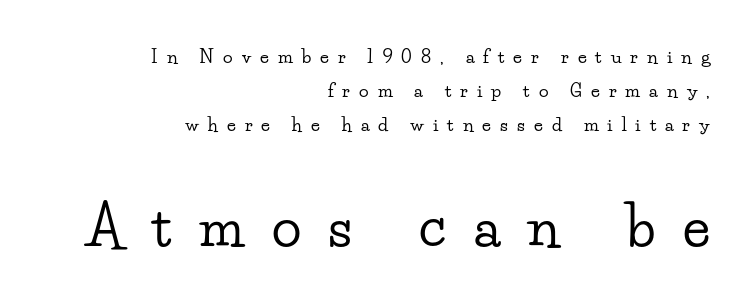
Q: Is the text italic (slanted)? A: No, it is upright.
Q: Is the typeface a serif or a sans-serif typeface? A: Serif.
Q: Is the text underlined? A: No.
Q: How is the paragraph aligned? A: Right-aligned.
Q: Is the spacing between letters normal or unusually wide? A: Unusually wide.
Q: Is the spacing between lines tight, normal or loose? A: Loose.
Q: Which block of text is set in a larger size, the first (top) or the second (bottom)? A: The second (bottom) one.
Q: Width (condensed, normal, or wide)? A: Wide.
Q: Stroke contrast? A: Low.
Q: x-height? A: Small.
Q: Monospaced? A: No.
